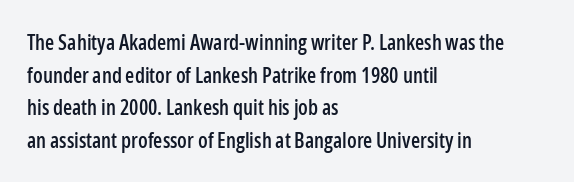
The image shows 21 px text type, upright; set left-aligned, normal line spacing (1.55x), normal letter spacing, not underlined.
